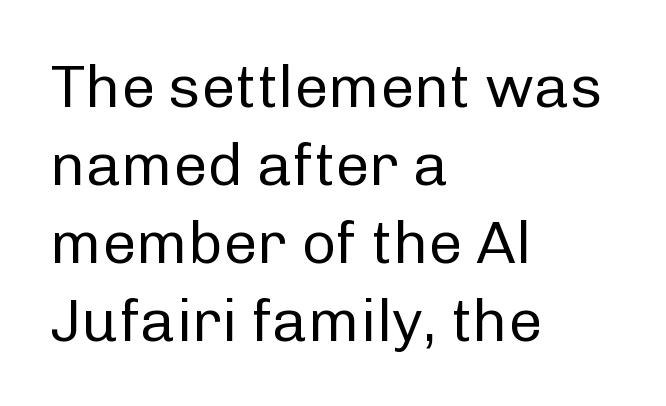
Nothing sits at the stroke ends, so this counts as sans-serif. If you drew a line through each stem, it would be perfectly vertical. Varying glyph widths throughout — classic text-font behaviour. The face looks like a standard text weight, possibly lighter. The gaps between neighbouring characters are ordinary and unremarkable.
